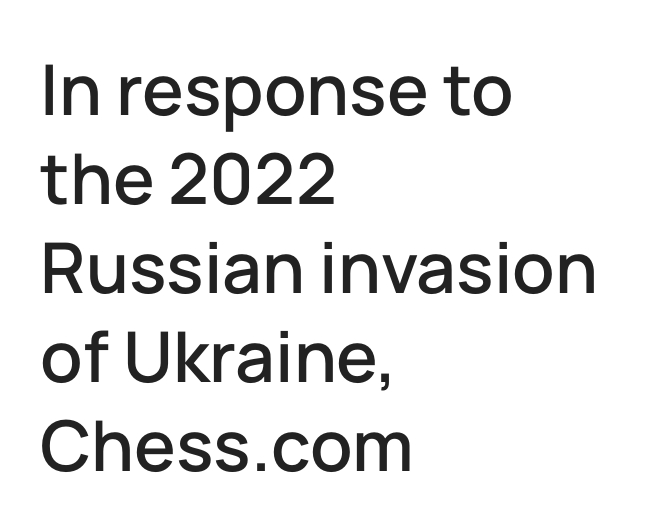
Does extra space separate the letters? No, they use regular spacing. This rendering features lettering with no underline. These lines are set flush left with a ragged right edge. A typesetter would mark this as roman, not italic.
